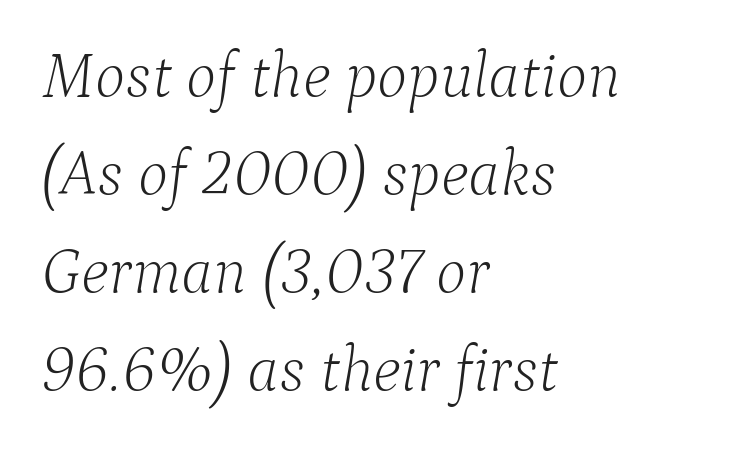
The image shows 64 px light serif type, italic (leaning right); set left-aligned, normal line spacing (1.53x), normal letter spacing, not underlined; low stroke contrast and a medium x-height.
